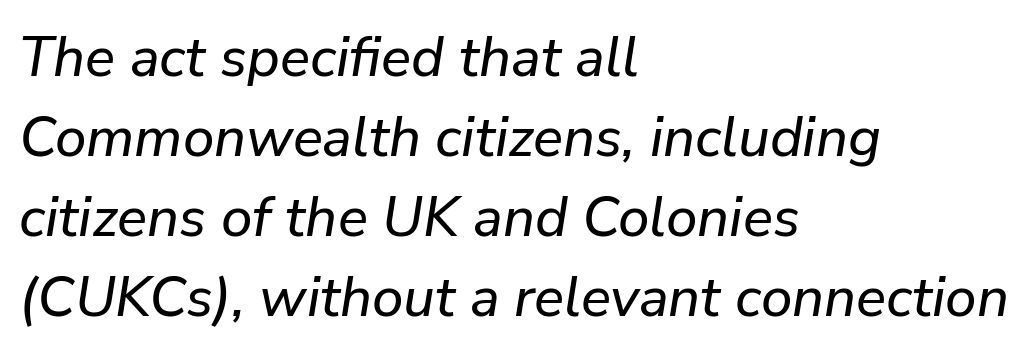
The image shows 56 px text type, italic (leaning right); set left-aligned, normal line spacing (1.43x), normal letter spacing, not underlined; low stroke contrast and a medium x-height.
